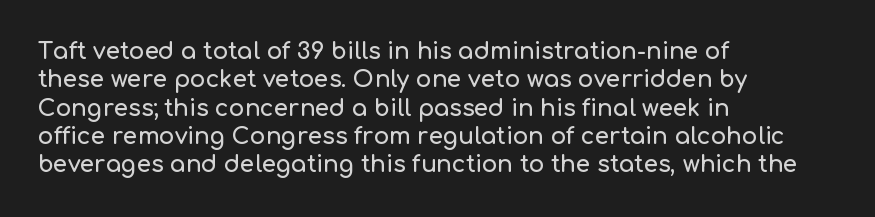
The image shows 23 px text type, upright; set left-aligned, line spacing 1.23x, normal letter spacing, not underlined.
